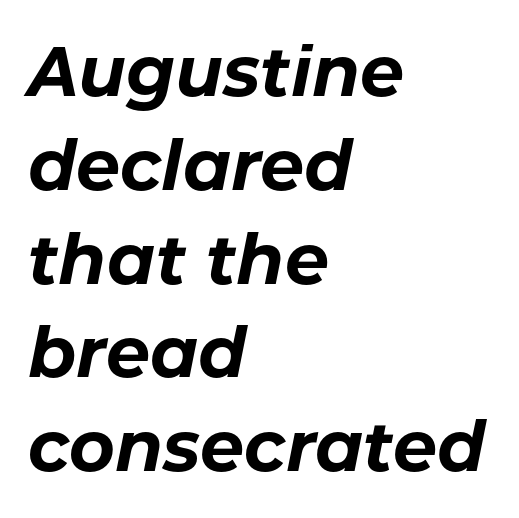
Quick note: interline space is typical. Each row of text sits above clean, open space. The lines in this sample share a left origin and differ only in where they stop. You could not count columns in this text — the font is proportionally spaced. Nothing unusual about the tracking: characters are spaced as the font intends.
